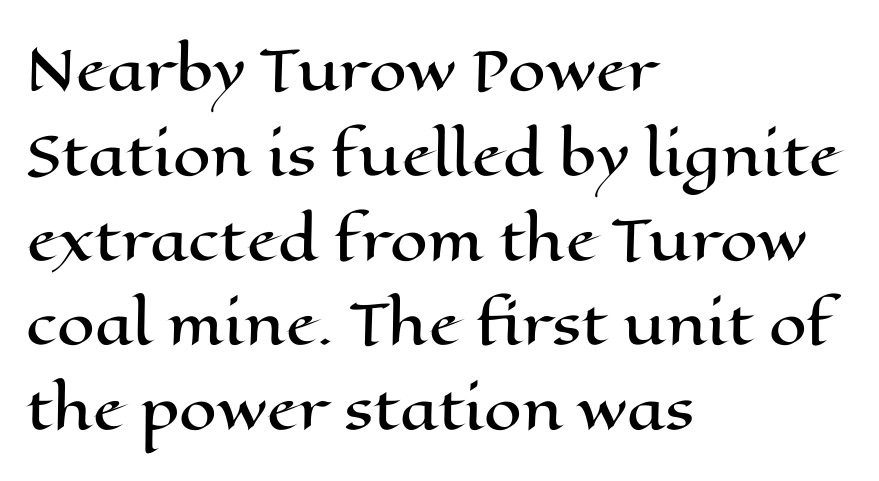
{"italic": "no", "width": "wide", "stroke_contrast": "high", "x_height": "medium", "monospaced": "no", "underline": "no", "align": "left", "line_spacing": "normal", "line_spacing_ratio": 1.57, "letter_spacing": "normal", "letter_spacing_em": 0.0, "glyph_px": 54}
